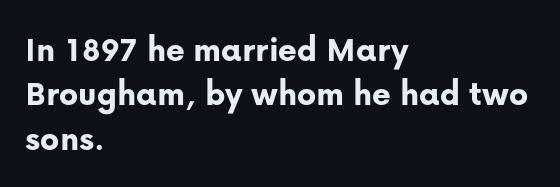
{"serif": "no", "italic": "no", "bold": "yes", "weight": "bold", "width": "normal", "stroke_contrast": "low", "x_height": "medium", "monospaced": "no", "underline": "no", "align": "left", "line_spacing_ratio": 1.23, "letter_spacing": "normal", "letter_spacing_em": 0.0, "glyph_px": 36}
